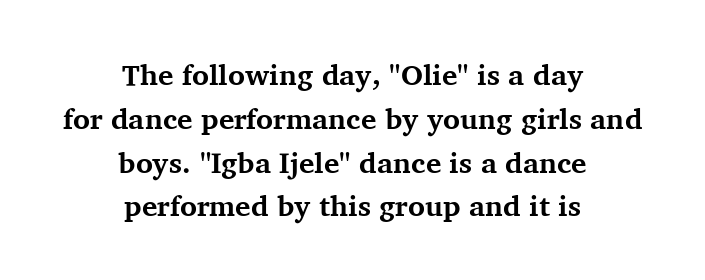
The passage is arranged like a title page — every line centered. Is the letter spacing exaggerated? No — it looks like the ordinary default. Descender tails drop into unmarked territory. Normally led — the rows are evenly, conventionally spaced. Posture: upright roman.
